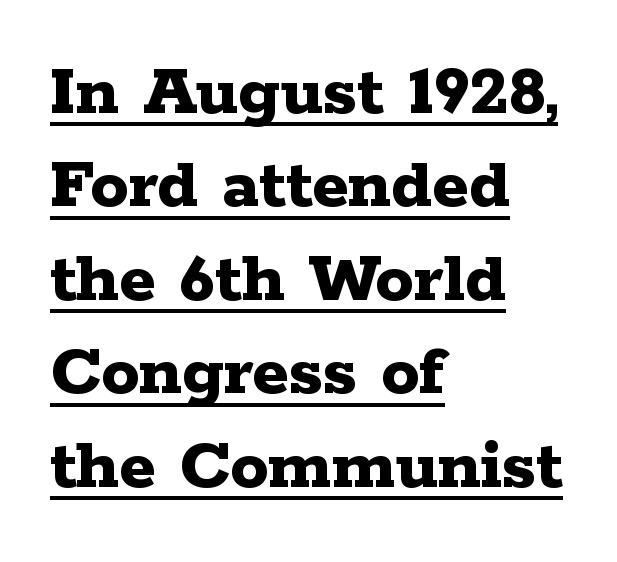
Q: Is the text bold? A: Yes.
Q: Is the text italic (slanted)? A: No, it is upright.
Q: Is the typeface a serif or a sans-serif typeface? A: Serif.
Q: Is the text underlined? A: Yes.
Q: How is the paragraph aligned? A: Left-aligned.
Q: Is the spacing between letters normal or unusually wide? A: Normal.
Q: Width (condensed, normal, or wide)? A: Wide.
Q: Stroke contrast? A: Low.
Q: x-height? A: Medium.
Q: Monospaced? A: No.
